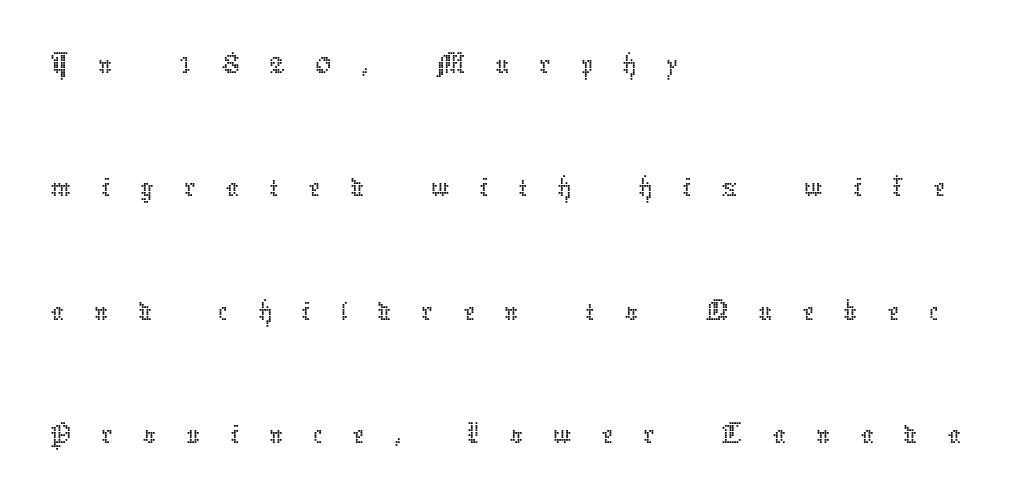
Q: Is the text bold? A: No.
Q: Is the text italic (slanted)? A: No, it is upright.
Q: Is the text underlined? A: No.
Q: How is the paragraph aligned? A: Left-aligned.
Q: Is the spacing between letters normal or unusually wide? A: Unusually wide.
Q: Is the spacing between lines tight, normal or loose? A: Loose.
Q: Width (condensed, normal, or wide)? A: Normal.
Q: Stroke contrast? A: Low.
Q: x-height? A: Medium.
Q: Monospaced? A: No.
